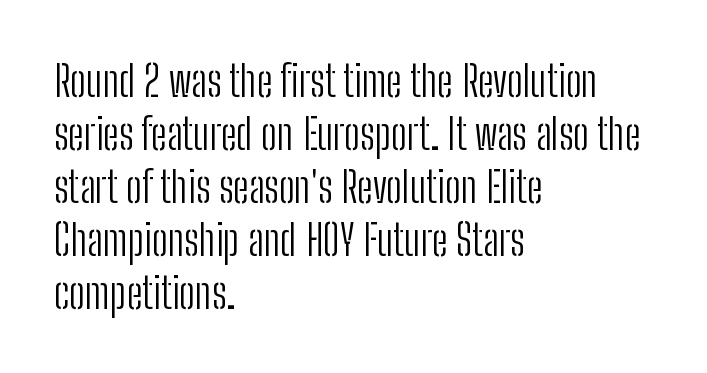
Q: Is the text bold? A: No.
Q: Is the text italic (slanted)? A: No, it is upright.
Q: Is the typeface a serif or a sans-serif typeface? A: Sans-serif.
Q: Is the text underlined? A: No.
Q: How is the paragraph aligned? A: Left-aligned.
Q: Is the spacing between letters normal or unusually wide? A: Normal.
Q: Width (condensed, normal, or wide)? A: Condensed.
Q: Stroke contrast? A: Low.
Q: x-height? A: Medium.
Q: Monospaced? A: No.
